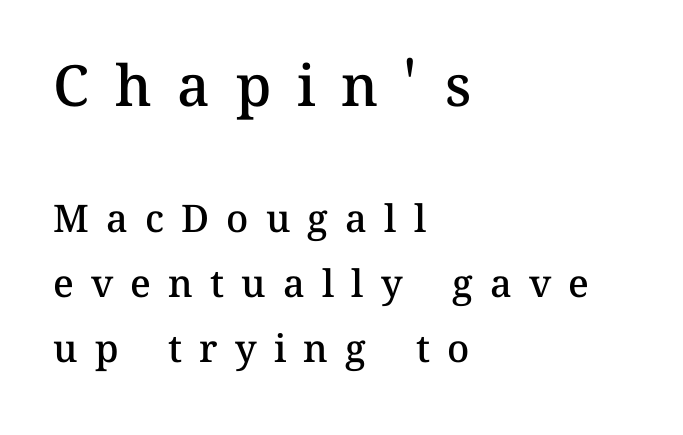
The image shows 57 px semibold type, upright; set left-aligned, line spacing 1.72x, unusually wide letter spacing (+0.45 em), not underlined; the first (top) block is 1.5x larger; medium stroke contrast and a medium x-height.
